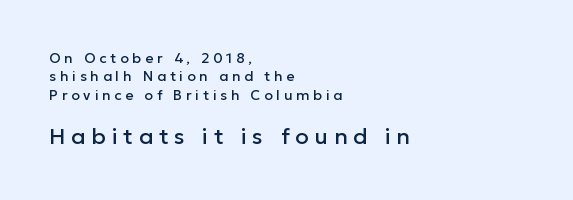
The image shows 22 px text type, upright; set left-aligned, normal line spacing (1.31x), unusually wide letter spacing (+0.27 em), not underlined; the second (bottom) block is 1.57x larger.
